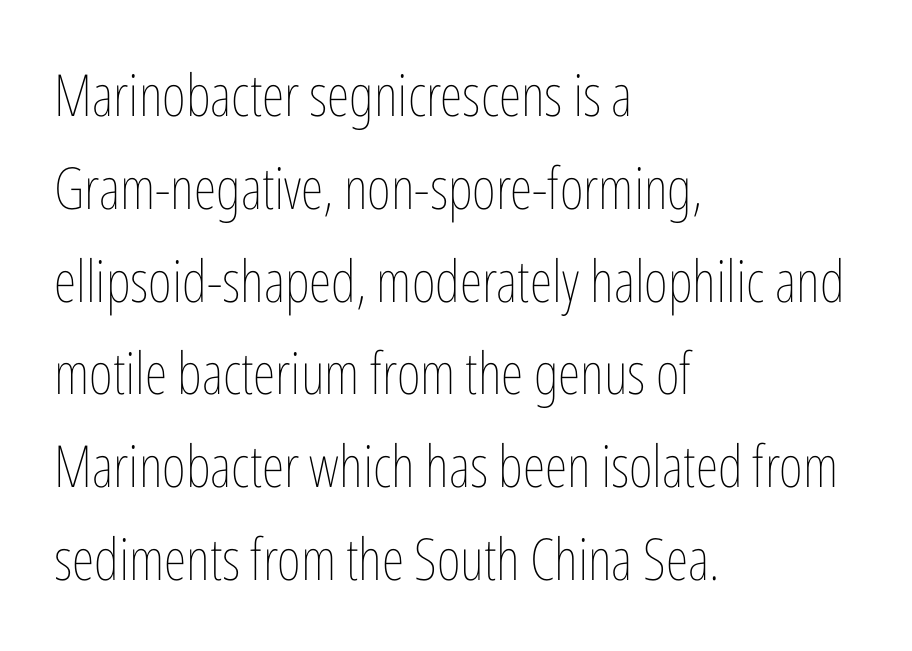
{"italic": "no", "bold": "no", "weight": "thin", "width": "condensed", "stroke_contrast": "low", "x_height": "medium", "monospaced": "no", "underline": "no", "align": "left", "line_spacing": "normal", "line_spacing_ratio": 1.6, "letter_spacing": "normal", "letter_spacing_em": 0.0, "glyph_px": 58}
